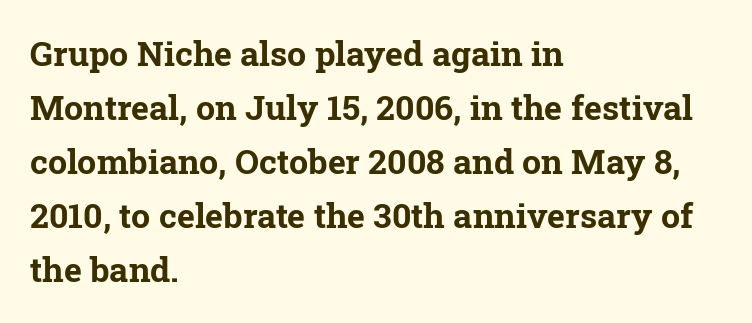
{"serif": "yes", "italic": "no", "bold": "yes", "weight": "bold", "width": "normal", "stroke_contrast": "low", "x_height": "medium", "monospaced": "no", "underline": "no", "align": "left", "line_spacing": "normal", "line_spacing_ratio": 1.59, "letter_spacing": "normal", "letter_spacing_em": 0.0, "glyph_px": 34}
